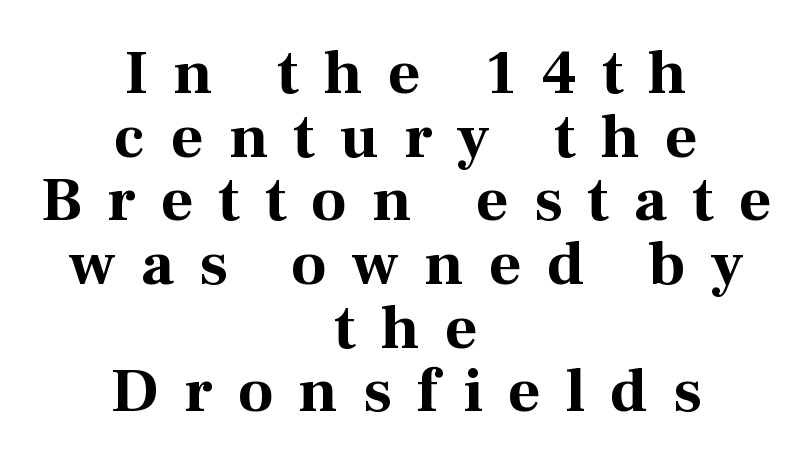
The image shows 63 px bold serif type, upright; set centered, tight line spacing (1.01x), unusually wide letter spacing (+0.4 em), not underlined; medium stroke contrast and a medium x-height.
